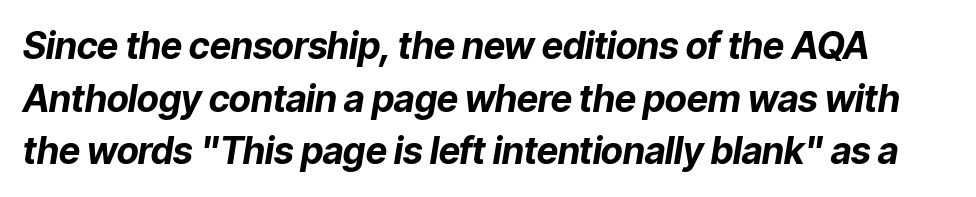
{"italic": "yes", "lean": "right", "slant_degrees": 9, "bold": "yes", "weight": "bold", "width": "normal", "stroke_contrast": "low", "x_height": "medium", "monospaced": "no", "underline": "no", "line_spacing": "normal", "line_spacing_ratio": 1.42, "letter_spacing": "normal", "letter_spacing_em": 0.0, "glyph_px": 37}
